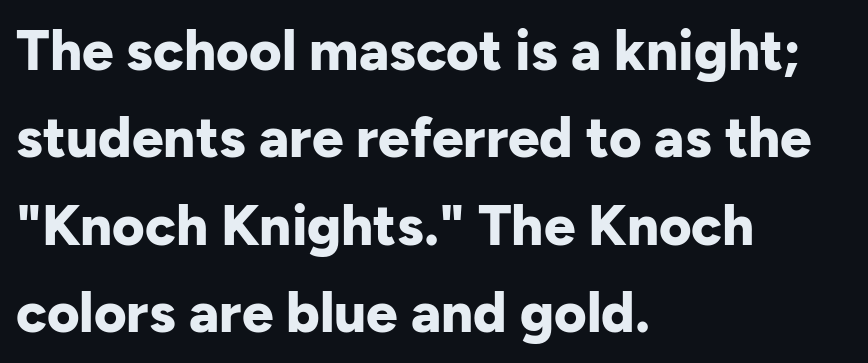
Q: Is the text bold? A: Yes.
Q: Is the text italic (slanted)? A: No, it is upright.
Q: Is the typeface a serif or a sans-serif typeface? A: Sans-serif.
Q: Is the text underlined? A: No.
Q: How is the paragraph aligned? A: Left-aligned.
Q: Is the spacing between letters normal or unusually wide? A: Normal.
Q: Is the spacing between lines tight, normal or loose? A: Normal.
Q: Width (condensed, normal, or wide)? A: Normal.
Q: Stroke contrast? A: Low.
Q: x-height? A: Medium.
Q: Monospaced? A: No.
